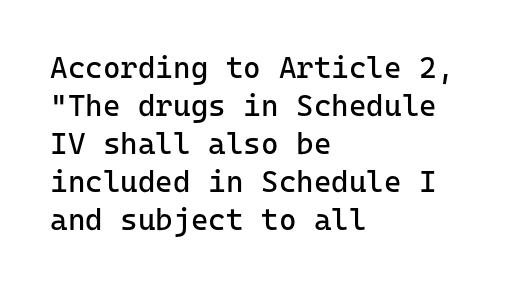
Q: Is the text bold? A: No.
Q: Is the text italic (slanted)? A: No, it is upright.
Q: Is the typeface a serif or a sans-serif typeface? A: Sans-serif.
Q: Is the text underlined? A: No.
Q: How is the paragraph aligned? A: Left-aligned.
Q: Is the spacing between letters normal or unusually wide? A: Normal.
Q: Is the spacing between lines tight, normal or loose? A: Normal.
Q: Width (condensed, normal, or wide)? A: Normal.
Q: Stroke contrast? A: Low.
Q: x-height? A: Medium.
